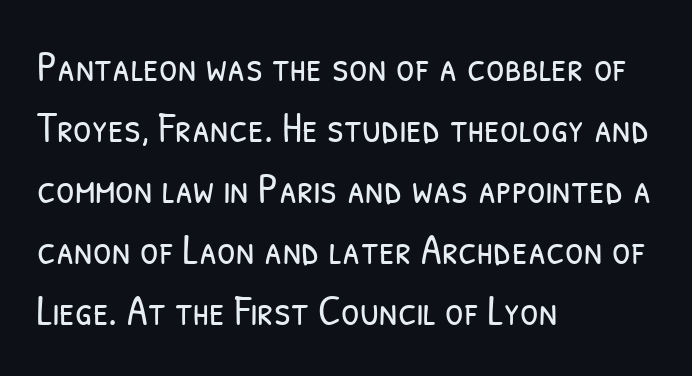
These lines are rendered in a variable-pitch font. Compared with typical body copy, the letter spacing here is the same. Weight: not bold — regular or lighter. The letters carry no serifs — their stems end cleanly without finishing strokes. Leading: standard.
